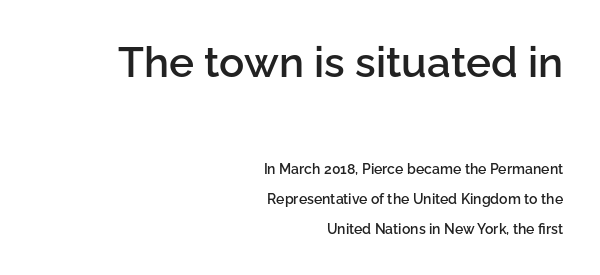
The image shows 42 px semibold sans-serif type, upright; set right-aligned, loose line spacing (2.13x), normal letter spacing, not underlined; the first (top) block is 3.0x larger; low stroke contrast and a medium x-height.
